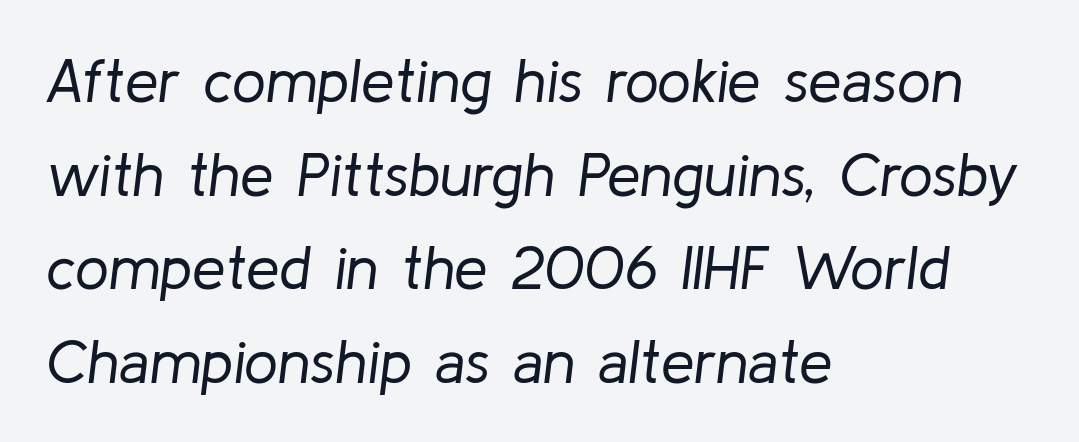
{"italic": "yes", "lean": "right", "slant_degrees": 8, "bold": "no", "weight": "regular", "width": "normal", "stroke_contrast": "low", "x_height": "medium", "monospaced": "no", "underline": "no", "align": "left", "line_spacing": "normal", "line_spacing_ratio": 1.56, "letter_spacing": "normal", "letter_spacing_em": 0.0, "glyph_px": 60}
